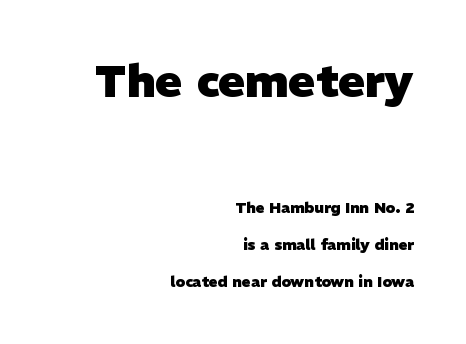
Q: Is the text bold? A: Yes.
Q: Is the typeface a serif or a sans-serif typeface? A: Sans-serif.
Q: Is the text underlined? A: No.
Q: How is the paragraph aligned? A: Right-aligned.
Q: Is the spacing between letters normal or unusually wide? A: Normal.
Q: Is the spacing between lines tight, normal or loose? A: Loose.
Q: Which block of text is set in a larger size, the first (top) or the second (bottom)? A: The first (top) one.
Q: Width (condensed, normal, or wide)? A: Normal.
Q: Stroke contrast? A: Low.
Q: x-height? A: Medium.
Q: Monospaced? A: No.
